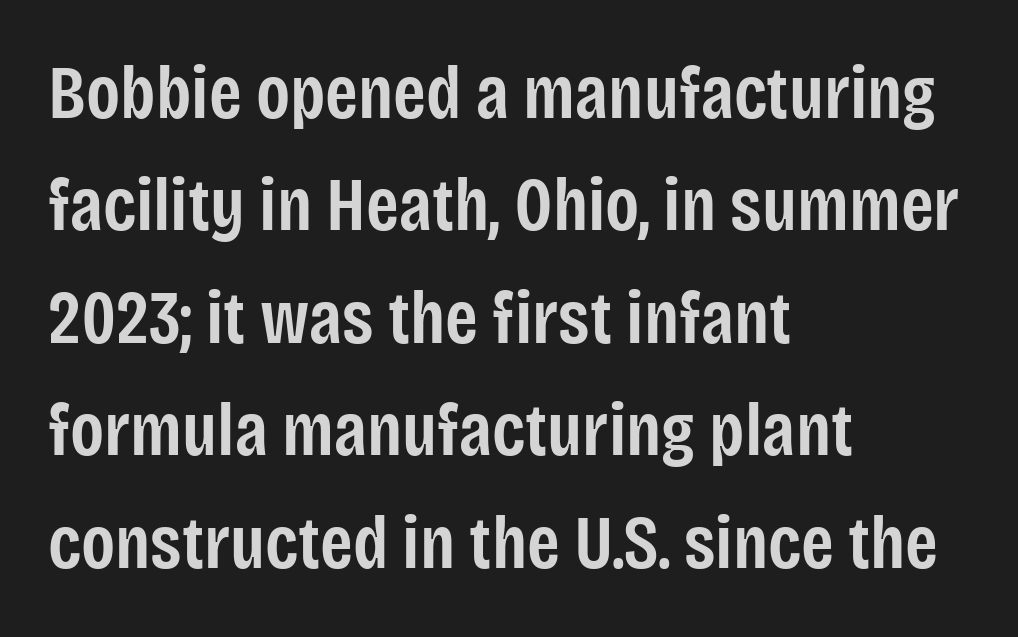
The image shows 75 px semibold, condensed sans-serif type, upright; set left-aligned, normal line spacing (1.5x), normal letter spacing, not underlined; low stroke contrast and a large x-height.
